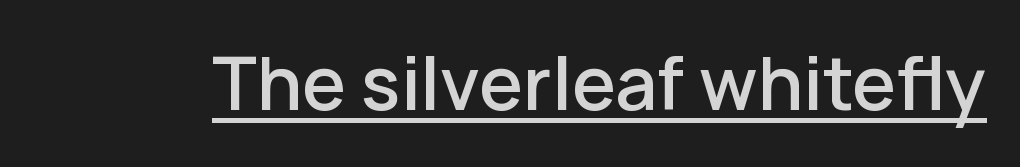
The image shows 71 px semibold sans-serif type, upright; set normal letter spacing, underlined; low stroke contrast and a medium x-height.
